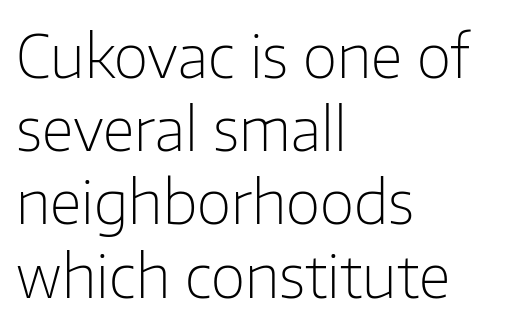
Q: Is the text bold? A: No.
Q: Is the text italic (slanted)? A: No, it is upright.
Q: Is the typeface a serif or a sans-serif typeface? A: Sans-serif.
Q: Is the text underlined? A: No.
Q: How is the paragraph aligned? A: Left-aligned.
Q: Is the spacing between letters normal or unusually wide? A: Normal.
Q: Width (condensed, normal, or wide)? A: Normal.
Q: Stroke contrast? A: Low.
Q: x-height? A: Medium.
Q: Monospaced? A: No.
